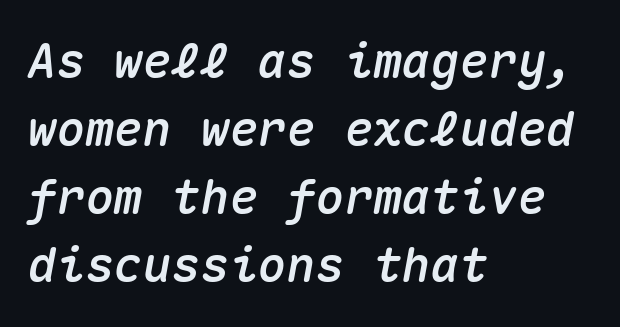
Horizontally, the lines are justified to the leading edge only. The passage shown is typed in a monospace face where columns stay perfectly aligned. Caption: standard tracking, unaltered. When letters slant like this, we call the style italic.
